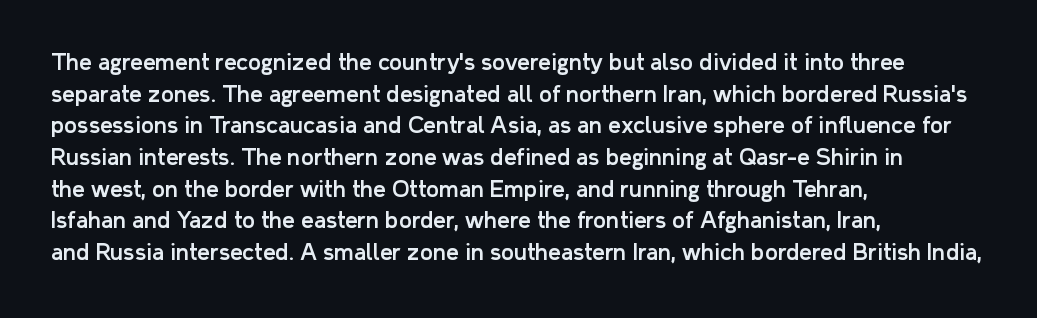
{"italic": "no", "underline": "no", "align": "left", "line_spacing": "normal", "line_spacing_ratio": 1.44, "letter_spacing": "normal", "letter_spacing_em": 0.0, "glyph_px": 22}
